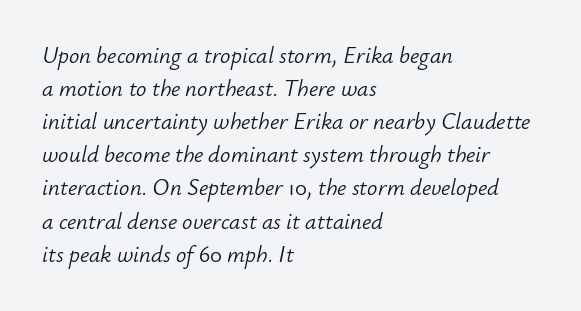
Q: Is the text bold? A: No.
Q: Is the text italic (slanted)? A: Yes, it leans right by about 12 degrees.
Q: Is the text underlined? A: No.
Q: How is the paragraph aligned? A: Left-aligned.
Q: Is the spacing between letters normal or unusually wide? A: Normal.
Q: Is the spacing between lines tight, normal or loose? A: Normal.
